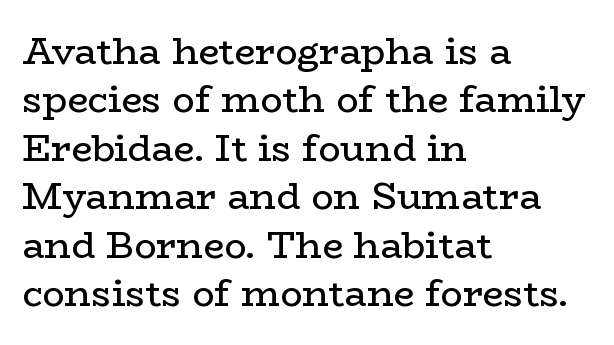
Default kerning and tracking; the words read as compact shapes. The string is rendered with underlining switched off. The cut favours lightness, reaching ordinary text weight at its darkest. Style check: upright.
